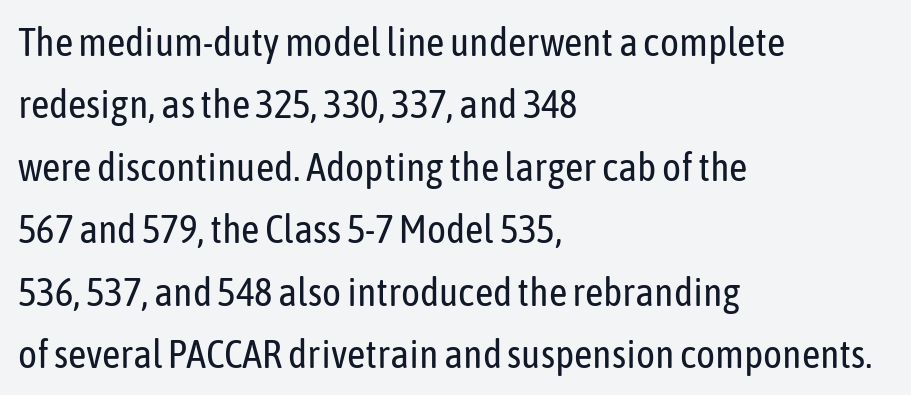
Q: Is the text bold? A: No.
Q: Is the text italic (slanted)? A: No, it is upright.
Q: Is the typeface a serif or a sans-serif typeface? A: Sans-serif.
Q: Is the text underlined? A: No.
Q: How is the paragraph aligned? A: Left-aligned.
Q: Is the spacing between letters normal or unusually wide? A: Normal.
Q: Is the spacing between lines tight, normal or loose? A: Normal.
Q: Width (condensed, normal, or wide)? A: Condensed.
Q: Stroke contrast? A: Low.
Q: x-height? A: Medium.
Q: Monospaced? A: No.
